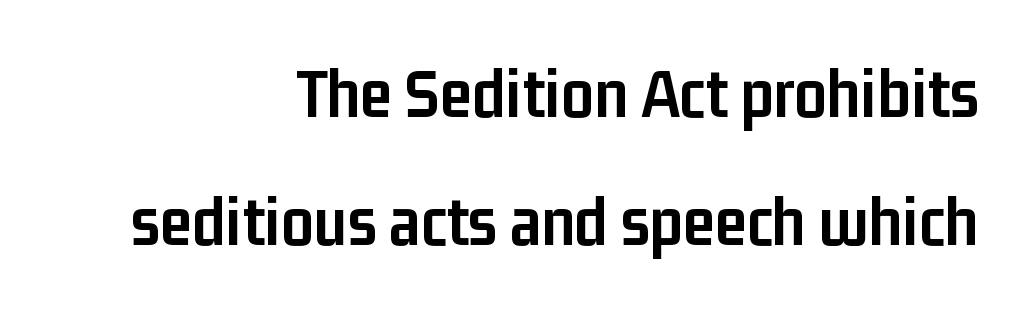
{"serif": "no", "italic": "no", "bold": "yes", "weight": "semibold", "width": "condensed", "stroke_contrast": "low", "x_height": "medium", "monospaced": "no", "underline": "no", "align": "right", "line_spacing_ratio": 1.78, "letter_spacing": "normal", "letter_spacing_em": 0.0, "glyph_px": 72}
